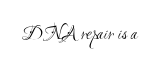
Students, note that the glyphs here touch the page at normal intervals. The typesetting does not lean heavy: it is not bold. Descender tails drop into unmarked territory.
